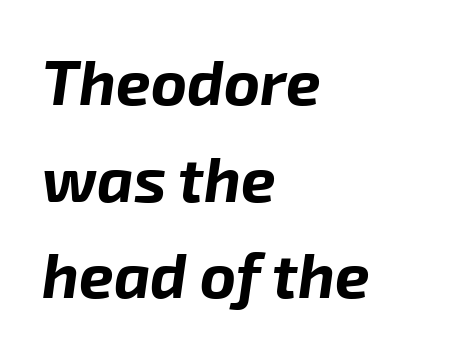
Q: Is the text bold? A: Yes.
Q: Is the text italic (slanted)? A: Yes, it leans right by about 8 degrees.
Q: Is the text underlined? A: No.
Q: How is the paragraph aligned? A: Left-aligned.
Q: Is the spacing between letters normal or unusually wide? A: Normal.
Q: Is the spacing between lines tight, normal or loose? A: Normal.
Q: Width (condensed, normal, or wide)? A: Normal.
Q: Stroke contrast? A: Low.
Q: x-height? A: Medium.
Q: Monospaced? A: No.
